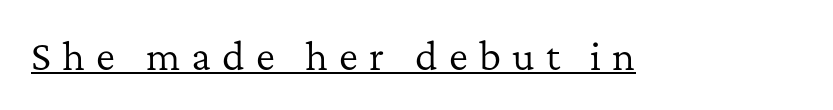
This sample carries an underscore along the baseline area. When letters stand straight like this, we call the style roman or upright. Stroke thickness stays within the range of a standard reading face or lighter. Varying glyph widths throughout — classic text-font behaviour. The gaps between neighbouring characters are conspicuously large.
